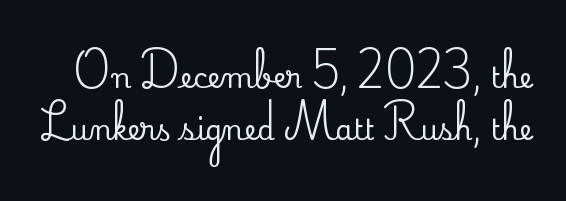
Q: Is the text italic (slanted)? A: No, it is upright.
Q: Is the typeface a serif or a sans-serif typeface? A: Serif.
Q: Is the text underlined? A: No.
Q: Is the spacing between letters normal or unusually wide? A: Normal.
Q: Width (condensed, normal, or wide)? A: Normal.
Q: Stroke contrast? A: Low.
Q: x-height? A: Small.
Q: Monospaced? A: No.
